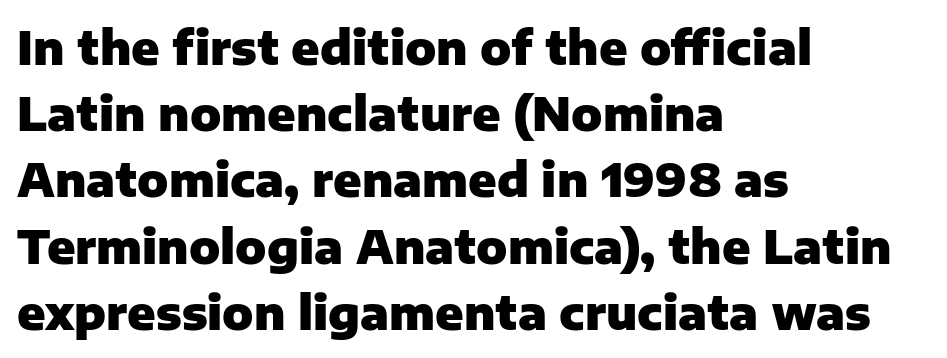
This rendering uses left alignment, leaving the right contour irregular. Check under the words: just untouched page. Check where the strokes stop: nothing finishes them off — pure sans. Looks like regular typesetting: each glyph gets only the width it needs.
